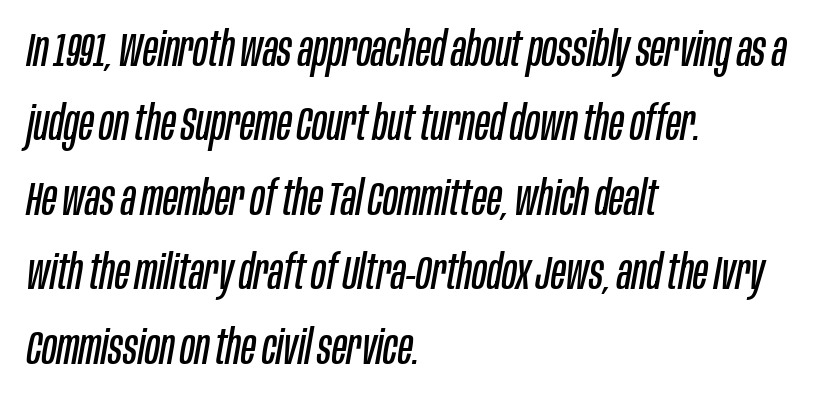
{"italic": "yes", "lean": "right", "slant_degrees": 10, "bold": "no", "weight": "regular", "width": "condensed", "stroke_contrast": "low", "x_height": "large", "monospaced": "no", "underline": "no", "align": "left", "line_spacing": "normal", "line_spacing_ratio": 1.55, "letter_spacing": "normal", "letter_spacing_em": 0.0, "glyph_px": 48}
